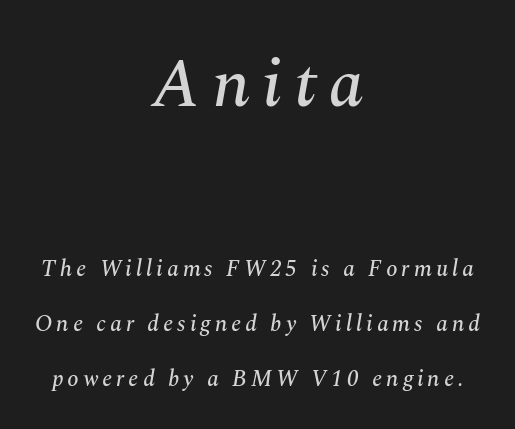
Q: Is the text italic (slanted)? A: Yes, it leans right by about 10 degrees.
Q: Is the typeface a serif or a sans-serif typeface? A: Serif.
Q: Is the text underlined? A: No.
Q: How is the paragraph aligned? A: Centered.
Q: Is the spacing between lines tight, normal or loose? A: Loose.
Q: Which block of text is set in a larger size, the first (top) or the second (bottom)? A: The first (top) one.
Q: Width (condensed, normal, or wide)? A: Normal.
Q: Stroke contrast? A: Medium.
Q: x-height? A: Medium.
Q: Monospaced? A: No.
